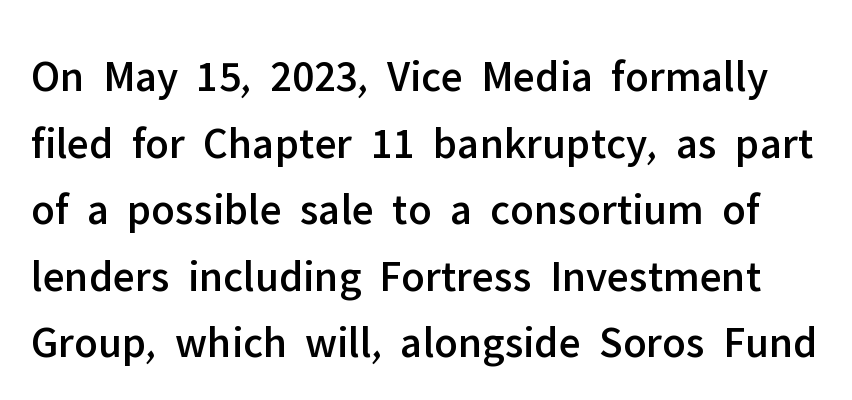
Q: Is the text italic (slanted)? A: No, it is upright.
Q: Is the typeface a serif or a sans-serif typeface? A: Sans-serif.
Q: Is the text underlined? A: No.
Q: Is the spacing between letters normal or unusually wide? A: Normal.
Q: Is the spacing between lines tight, normal or loose? A: Normal.
Q: Width (condensed, normal, or wide)? A: Normal.
Q: Stroke contrast? A: Low.
Q: x-height? A: Medium.
Q: Monospaced? A: No.
